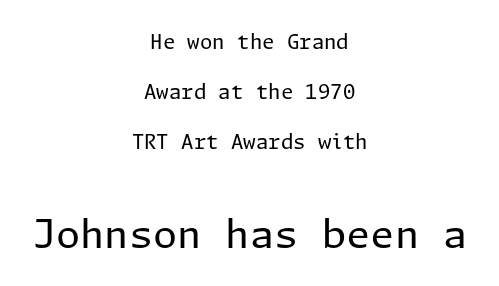
Q: Is the text bold? A: No.
Q: Is the text italic (slanted)? A: No, it is upright.
Q: Is the typeface a serif or a sans-serif typeface? A: Sans-serif.
Q: Is the text underlined? A: No.
Q: How is the paragraph aligned? A: Centered.
Q: Is the spacing between letters normal or unusually wide? A: Normal.
Q: Is the spacing between lines tight, normal or loose? A: Loose.
Q: Which block of text is set in a larger size, the first (top) or the second (bottom)? A: The second (bottom) one.
Q: Width (condensed, normal, or wide)? A: Normal.
Q: Stroke contrast? A: Low.
Q: x-height? A: Medium.
